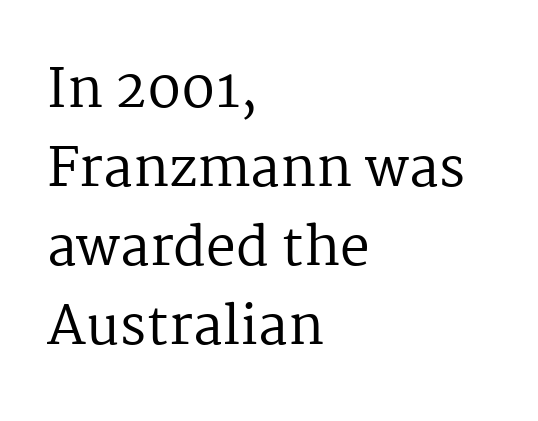
The image shows 53 px regular-weight serif type, upright; set left-aligned, normal line spacing (1.49x), normal letter spacing, not underlined; medium stroke contrast and a medium x-height.
